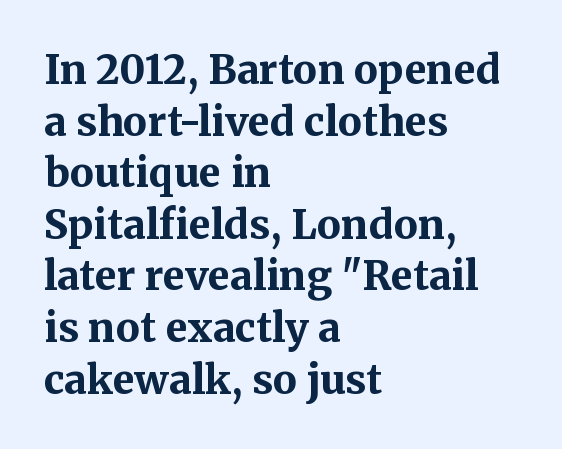
The image shows 40 px bold serif type, upright; set left-aligned, normal line spacing (1.29x), normal letter spacing, not underlined; medium stroke contrast and a medium x-height.
